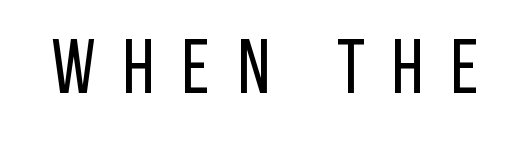
Q: Is the text bold? A: No.
Q: Is the text italic (slanted)? A: No, it is upright.
Q: Is the typeface a serif or a sans-serif typeface? A: Sans-serif.
Q: Is the text underlined? A: No.
Q: Is the spacing between letters normal or unusually wide? A: Unusually wide.
Q: Width (condensed, normal, or wide)? A: Condensed.
Q: Stroke contrast? A: Low.
Q: x-height? A: Large.
Q: Monospaced? A: No.
